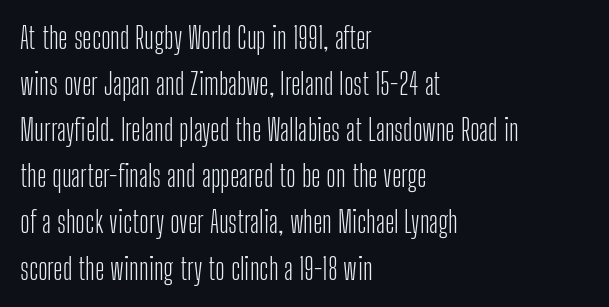
The lettering holds an erect, upright posture throughout. Has an underline been added? It has not. The type family on display is of the sans-serif kind. Caption: multi-line text, flush left, ragged right. Proportional: the letters do not fall into vertical columns.
